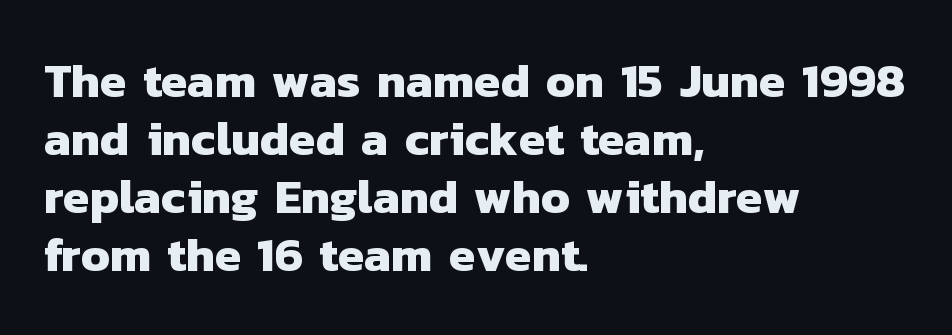
This is sans-serif lettering, the kind often seen on screens and signage. Is the type bold? Yes — the strokes are clearly thick and heavy. Clear beneath every line of the passage. Every row of glyphs begins at an identical x-position on the left. Students, note that the glyphs here touch the page at normal intervals. Character widths vary here, with narrow letters taking less room than wide ones.
